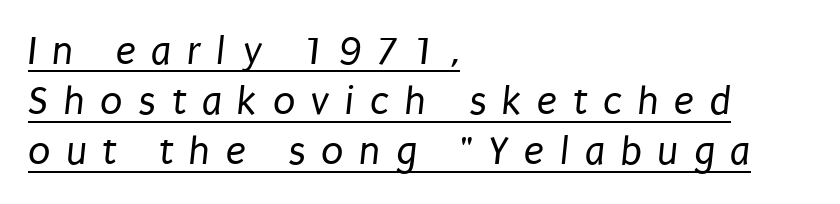
The image shows 41 px regular-weight, condensed sans-serif type; set left-aligned, line spacing 1.22x, unusually wide letter spacing (+0.38 em), underlined; low stroke contrast and a large x-height.
